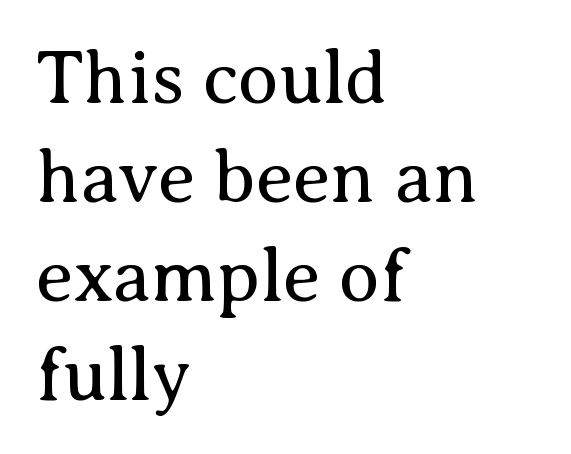
Bold? No — there's no thickening of the strokes. You can tell it's not italic because the verticals are truly vertical. These lines stack with their left ends in a neat column. Summary of vertical rhythm: regular, with standard interline spacing. This rendering leaves character spacing at its baseline value. You can tell from the footed stems that serif type was used.
